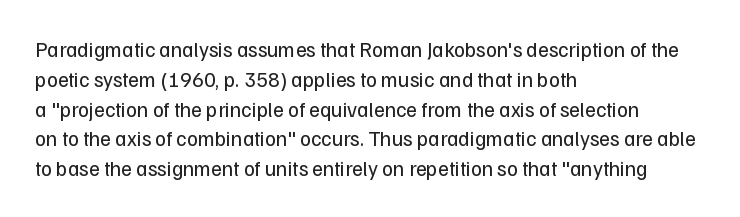
The image shows 21 px text type, upright; set left-aligned, normal line spacing (1.42x), normal letter spacing, not underlined.
